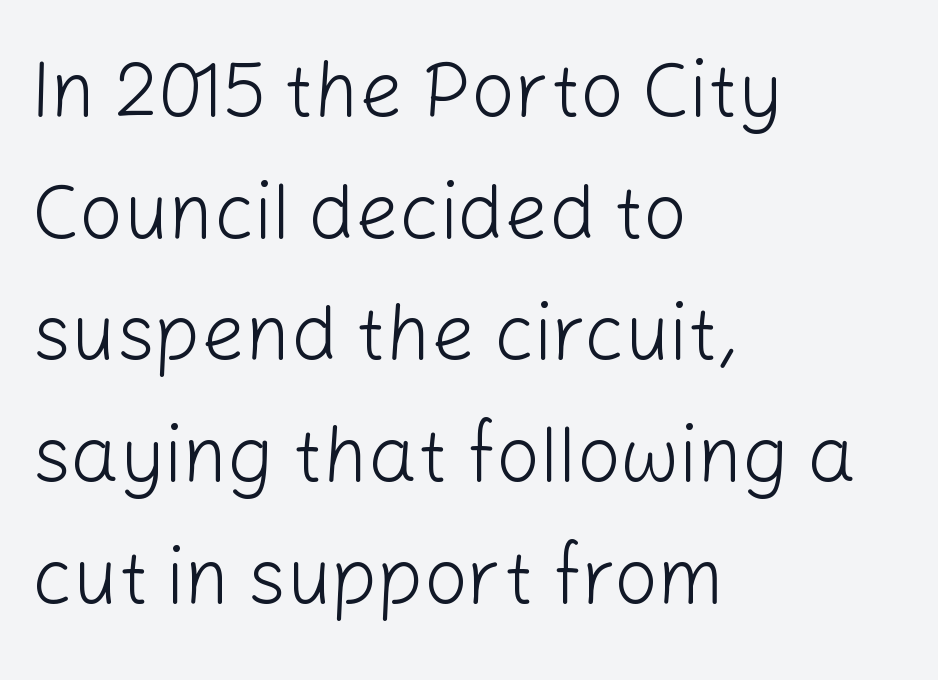
The image shows 77 px light sans-serif type, upright; set left-aligned, normal line spacing (1.58x), normal letter spacing, not underlined; low stroke contrast and a medium x-height.
